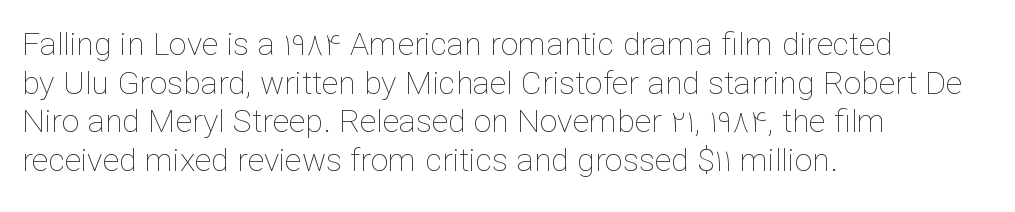
Q: Is the text bold? A: No.
Q: Is the text italic (slanted)? A: No, it is upright.
Q: Is the text underlined? A: No.
Q: How is the paragraph aligned? A: Left-aligned.
Q: Is the spacing between letters normal or unusually wide? A: Normal.
Q: Width (condensed, normal, or wide)? A: Normal.
Q: Stroke contrast? A: Low.
Q: x-height? A: Medium.
Q: Monospaced? A: No.
